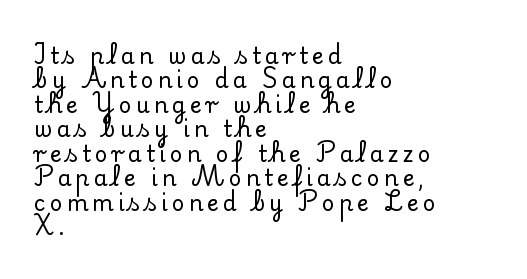
Unlike italic type, these characters show no tilt at all. The paragraph has a hard left edge and a soft right edge. Just letters on the line, the space beneath them empty. Honestly, the rows look squashed on top of each other.
